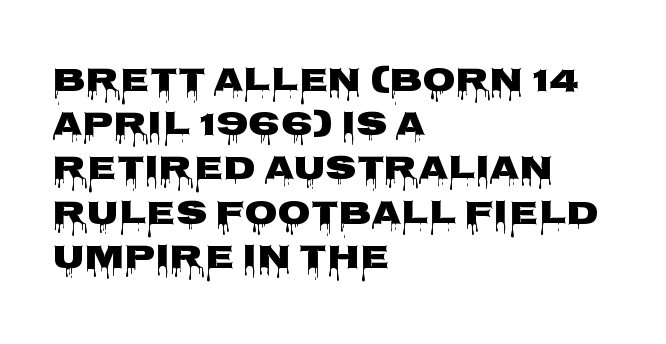
The image shows 34 px wide sans-serif type, upright; set left-aligned, normal line spacing (1.3x), normal letter spacing, not underlined; low stroke contrast and a large x-height.
